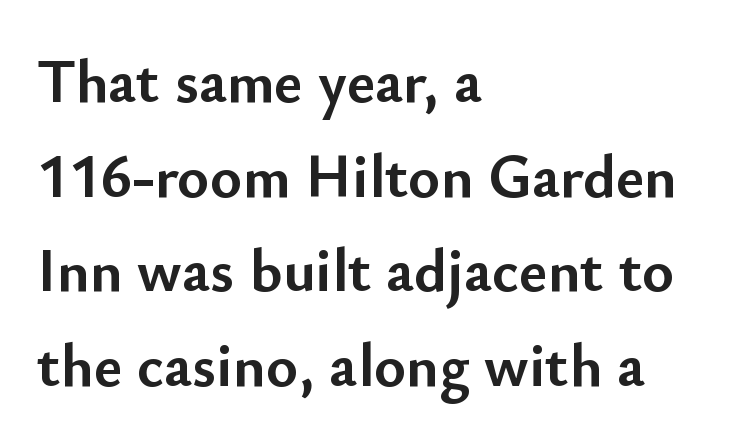
Nobody touched the tracking dial on this one. The strokes are fattened all the way to bold. These lines stack with their left ends in a neat column. Classification — sans serif.
